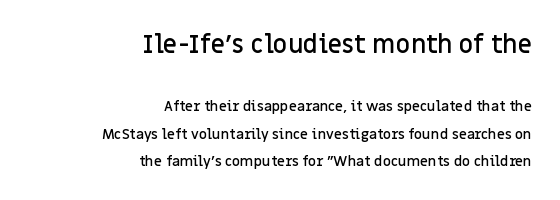
Whoever set this chose breathing room over compactness in the vertical rhythm. Large over small — that's the arrangement of the two blocks here. Unlike italic type, these characters show no tilt at all. No word sits above an underline.
